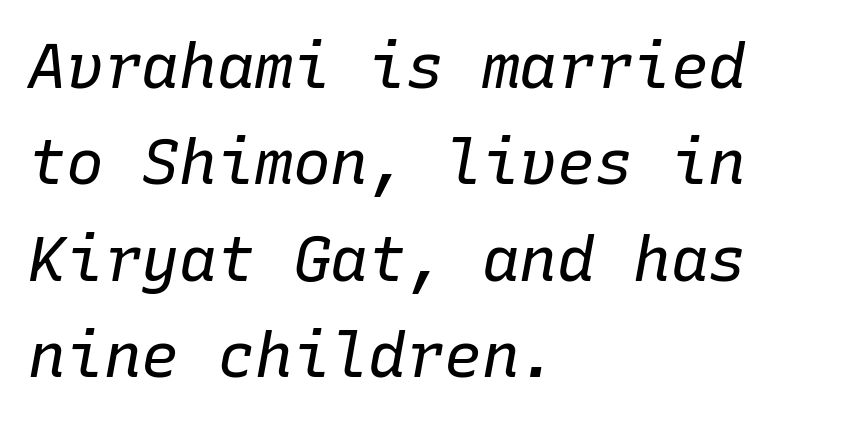
Nobody drew a line under any word here. The passage shown is typed in a monospace face where columns stay perfectly aligned. Visually the block forms a straight wall on the left and a jagged coastline on the right. How would I describe the line gaps? Plain and ordinary. The lettering tilts uniformly, giving the passage an italic look.
